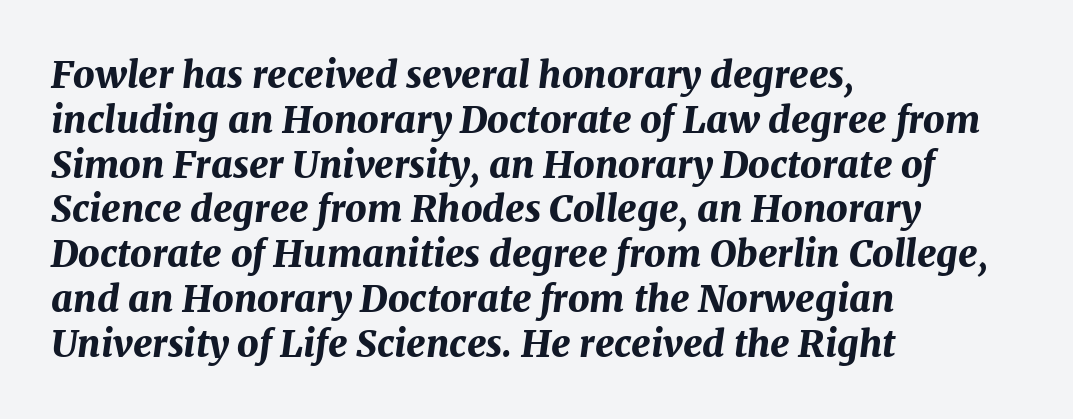
Q: Is the text bold? A: Yes.
Q: Is the text italic (slanted)? A: Yes, it leans right by about 7 degrees.
Q: Is the text underlined? A: No.
Q: How is the paragraph aligned? A: Left-aligned.
Q: Is the spacing between letters normal or unusually wide? A: Normal.
Q: Width (condensed, normal, or wide)? A: Normal.
Q: Stroke contrast? A: Medium.
Q: x-height? A: Medium.
Q: Monospaced? A: No.
